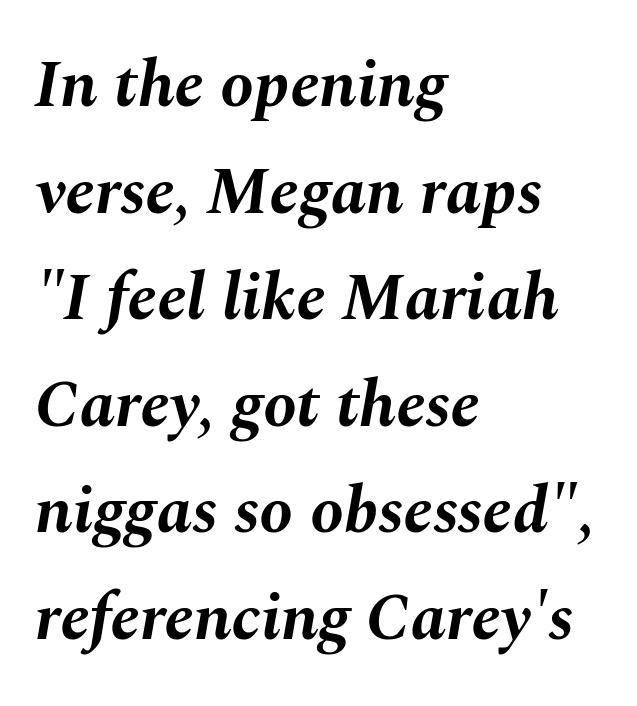
Q: Is the text bold? A: Yes.
Q: Is the text italic (slanted)? A: Yes, it leans right by about 10 degrees.
Q: Is the text underlined? A: No.
Q: How is the paragraph aligned? A: Left-aligned.
Q: Is the spacing between letters normal or unusually wide? A: Normal.
Q: Is the spacing between lines tight, normal or loose? A: Normal.
Q: Width (condensed, normal, or wide)? A: Normal.
Q: Stroke contrast? A: Medium.
Q: x-height? A: Medium.
Q: Monospaced? A: No.
